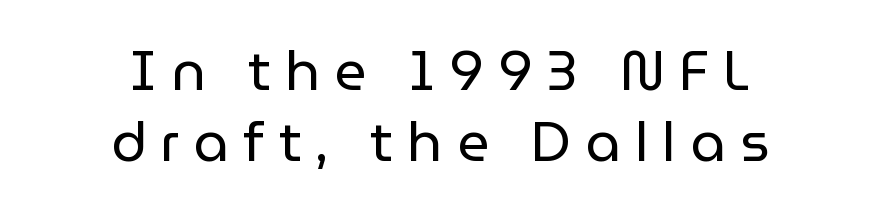
Both edges are ragged and mirror each other, which tells us the setting is centered. Only glyphs here, with clear space below each row. The letters carry no serifs — their stems end cleanly without finishing strokes. In terms of posture, this sample is upright. The tracking reads as deliberately expanded to a designer's eye.
